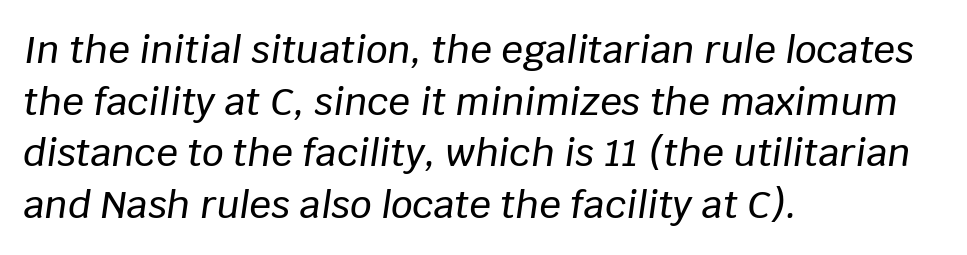
Q: Is the text italic (slanted)? A: Yes, it leans right by about 8 degrees.
Q: Is the text underlined? A: No.
Q: How is the paragraph aligned? A: Left-aligned.
Q: Is the spacing between letters normal or unusually wide? A: Normal.
Q: Is the spacing between lines tight, normal or loose? A: Normal.
Q: Width (condensed, normal, or wide)? A: Normal.
Q: Stroke contrast? A: Low.
Q: x-height? A: Large.
Q: Monospaced? A: No.
